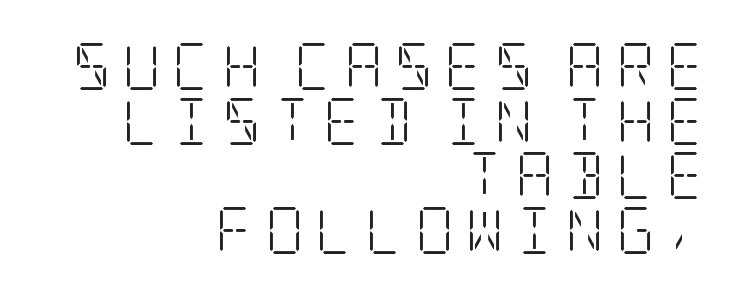
{"serif": "yes", "italic": "no", "bold": "no", "weight": "light", "width": "condensed", "stroke_contrast": "low", "x_height": "large", "underline": "no", "align": "right", "line_spacing_ratio": 1.16, "letter_spacing": "wide", "letter_spacing_em": 0.25, "glyph_px": 47}
